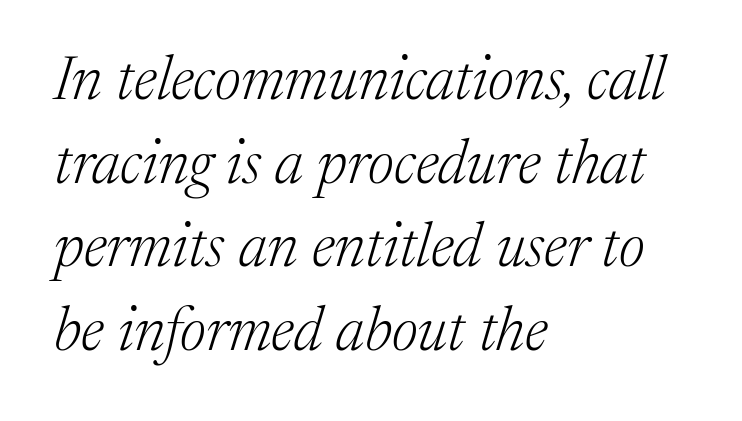
The image shows 61 px light serif type, italic (leaning right); set left-aligned, normal line spacing (1.37x), normal letter spacing, not underlined; medium stroke contrast and a medium x-height.
